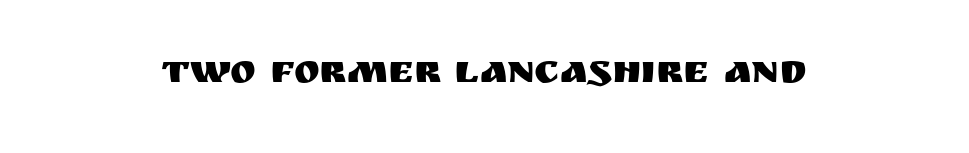
Q: Is the text italic (slanted)? A: No, it is upright.
Q: Is the typeface a serif or a sans-serif typeface? A: Sans-serif.
Q: Is the text underlined? A: No.
Q: Is the spacing between letters normal or unusually wide? A: Normal.
Q: Width (condensed, normal, or wide)? A: Normal.
Q: Stroke contrast? A: Medium.
Q: x-height? A: Large.
Q: Monospaced? A: No.
